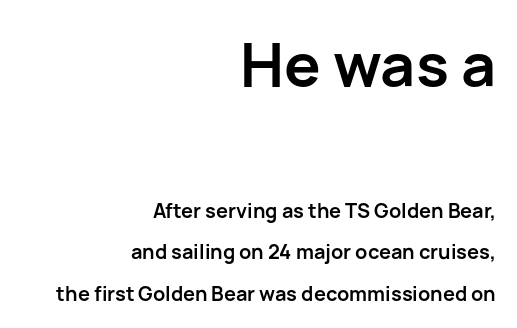
Short and long lines alike share a common ending point at right. Horizontal bands of white between lines are thick stripes. These lines were composed using upright roman letters. If you squint, the top block still reads clearly — it's the larger of the two.
